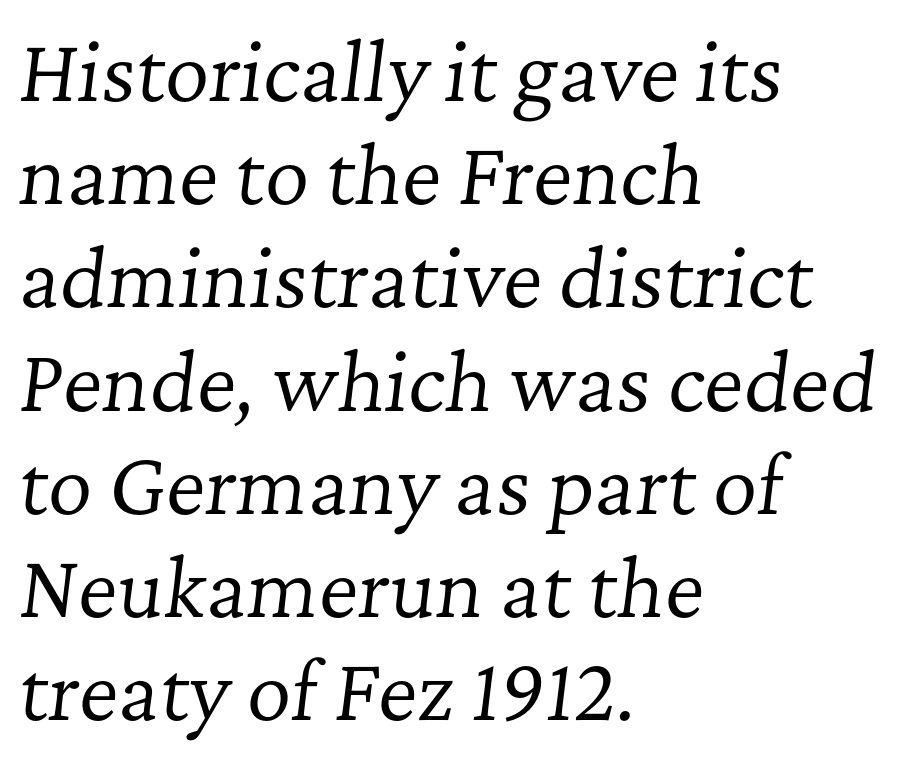
{"serif": "yes", "italic": "yes", "lean": "right", "slant_degrees": 7, "bold": "no", "weight": "regular", "width": "normal", "stroke_contrast": "low", "x_height": "medium", "monospaced": "no", "underline": "no", "align": "left", "line_spacing": "normal", "line_spacing_ratio": 1.34, "letter_spacing": "normal", "letter_spacing_em": 0.0, "glyph_px": 77}
